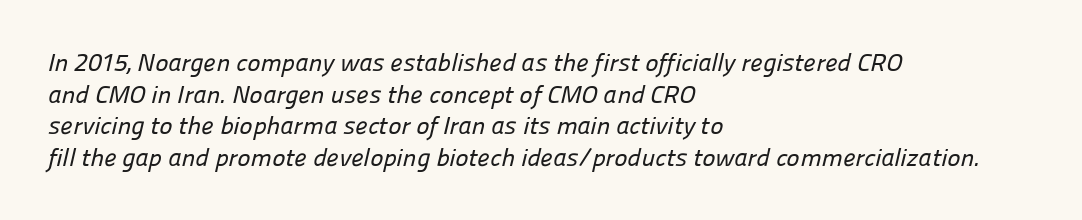
The image shows 25 px text type; set left-aligned, normal line spacing (1.27x), normal letter spacing, not underlined.
